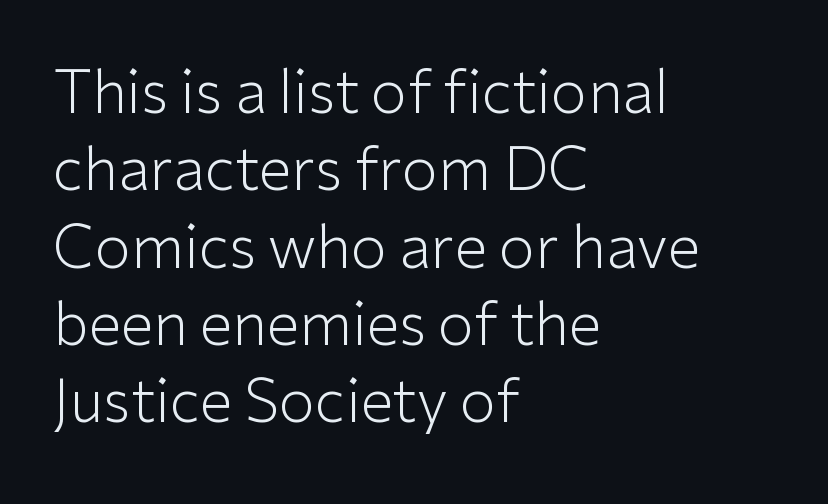
Q: Is the text bold? A: No.
Q: Is the text italic (slanted)? A: No, it is upright.
Q: Is the typeface a serif or a sans-serif typeface? A: Sans-serif.
Q: Is the text underlined? A: No.
Q: How is the paragraph aligned? A: Left-aligned.
Q: Is the spacing between letters normal or unusually wide? A: Normal.
Q: Is the spacing between lines tight, normal or loose? A: Normal.
Q: Width (condensed, normal, or wide)? A: Normal.
Q: Stroke contrast? A: Low.
Q: x-height? A: Medium.
Q: Monospaced? A: No.
